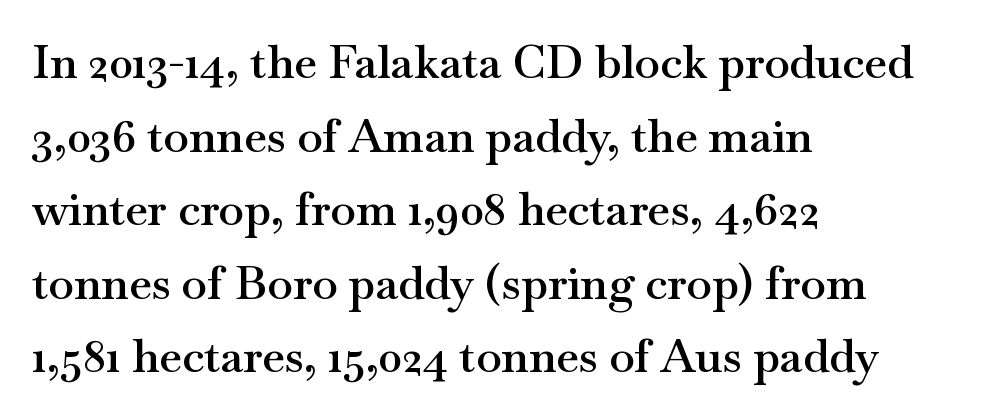
Q: Is the text bold? A: Semi-bold.
Q: Is the text italic (slanted)? A: No, it is upright.
Q: Is the typeface a serif or a sans-serif typeface? A: Serif.
Q: Is the text underlined? A: No.
Q: How is the paragraph aligned? A: Left-aligned.
Q: Is the spacing between letters normal or unusually wide? A: Normal.
Q: Is the spacing between lines tight, normal or loose? A: Normal.
Q: Width (condensed, normal, or wide)? A: Wide.
Q: Stroke contrast? A: Medium.
Q: x-height? A: Small.
Q: Monospaced? A: No.
